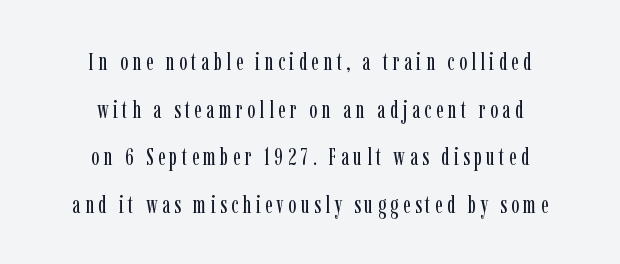
{"italic": "no", "bold": "no", "underline": "no", "align": "center", "line_spacing": "loose", "line_spacing_ratio": 1.98, "glyph_px": 24}
